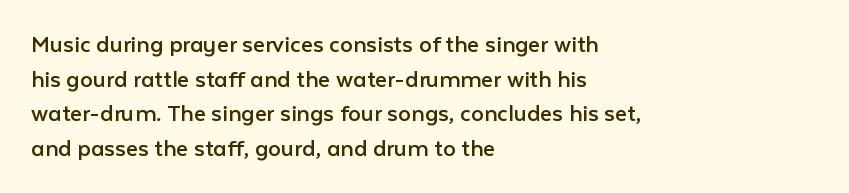
No chunkiness to these letters — they're not bold. A classic flush-left, rag-right setting is used for this passage. One glance says typical: line gaps are just what's usual. The letters sit at their default tracking, neither squeezed nor spread.
